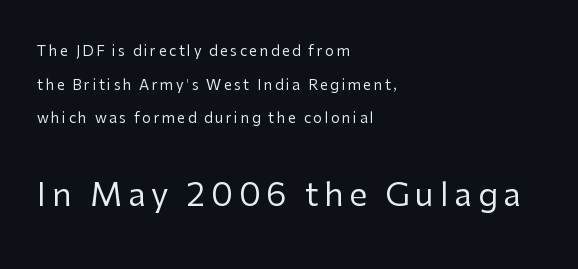
The image shows 32 px regular-weight sans-serif type, upright; set left-aligned, loose line spacing (2.4x), not underlined; the second (bottom) block is 2.29x larger; low stroke contrast and a medium x-height.
